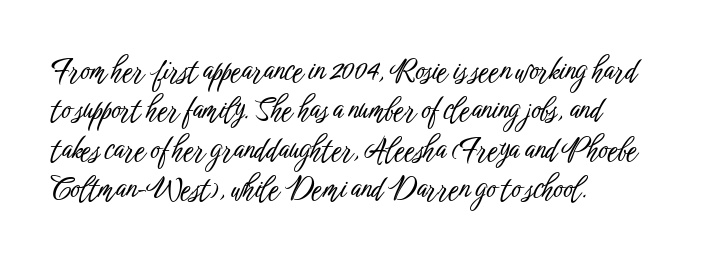
Q: Is the text italic (slanted)? A: Yes.
Q: Is the typeface a serif or a sans-serif typeface? A: Sans-serif.
Q: Is the text underlined? A: No.
Q: How is the paragraph aligned? A: Left-aligned.
Q: Is the spacing between letters normal or unusually wide? A: Normal.
Q: Is the spacing between lines tight, normal or loose? A: Normal.
Q: Width (condensed, normal, or wide)? A: Condensed.
Q: Stroke contrast? A: Low.
Q: x-height? A: Medium.
Q: Monospaced? A: No.
